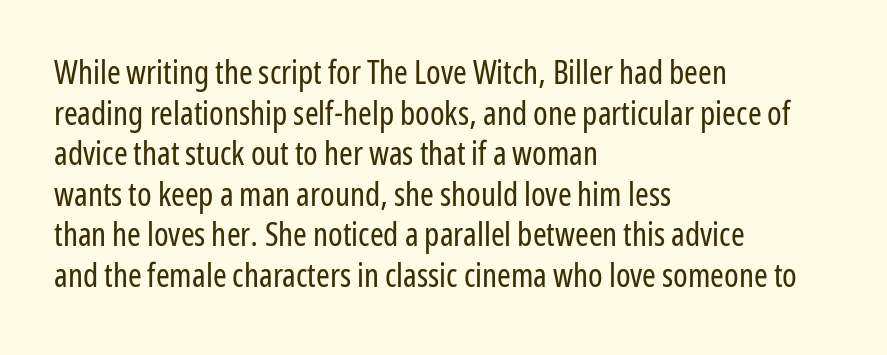
{"serif": "no", "italic": "no", "bold": "no", "weight": "regular", "width": "condensed", "stroke_contrast": "low", "x_height": "medium", "monospaced": "no", "underline": "no", "align": "left", "line_spacing_ratio": 1.23, "letter_spacing": "normal", "letter_spacing_em": 0.0, "glyph_px": 33}
